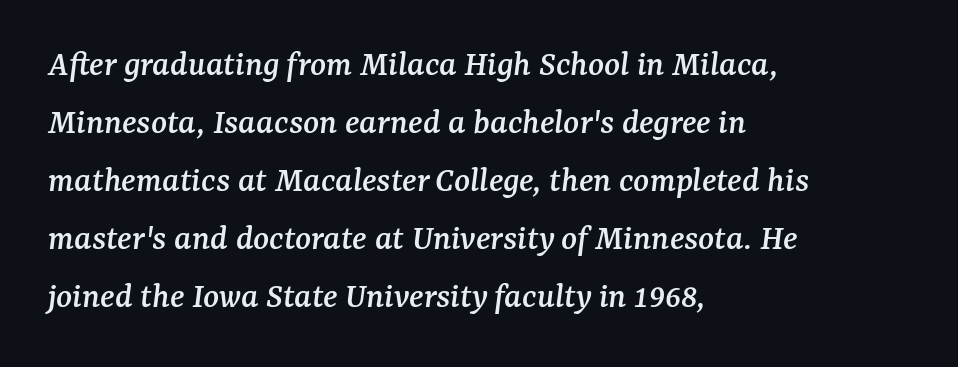
Q: Is the text italic (slanted)? A: Yes, it leans right by about 7 degrees.
Q: Is the typeface a serif or a sans-serif typeface? A: Serif.
Q: Is the text underlined? A: No.
Q: How is the paragraph aligned? A: Left-aligned.
Q: Is the spacing between letters normal or unusually wide? A: Normal.
Q: Is the spacing between lines tight, normal or loose? A: Normal.
Q: Width (condensed, normal, or wide)? A: Normal.
Q: Stroke contrast? A: Medium.
Q: x-height? A: Medium.
Q: Monospaced? A: No.
